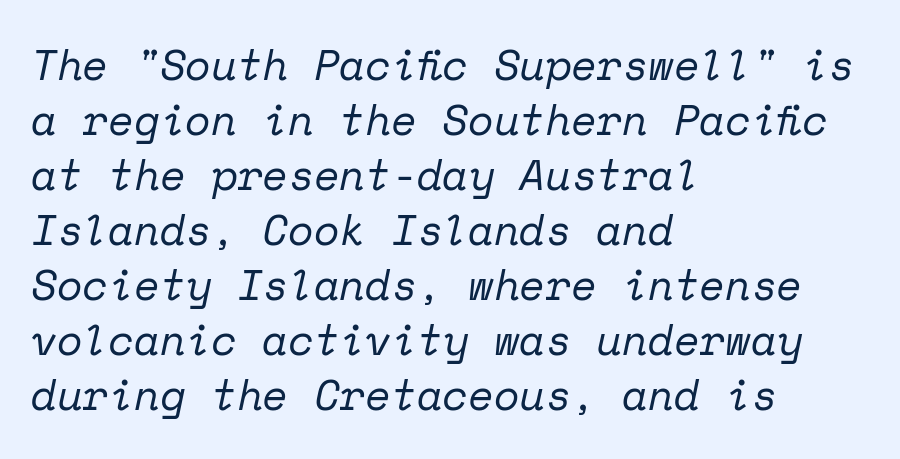
The image shows 42 px regular-weight serif type, italic (leaning right), monospaced; set left-aligned, normal line spacing (1.31x), normal letter spacing, not underlined; low stroke contrast and a medium x-height.
